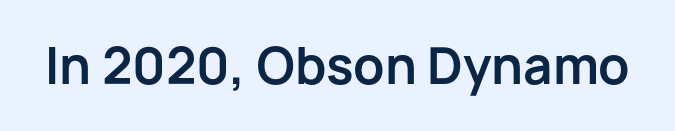
Caption: bold face, heavy strokes. The space beneath each line is pristine and unruled. The letters advance in unequal steps, a hallmark of proportional type. You can tell from the bare stems that sans-serif type was used. If you drew a line through each stem, it would be perfectly vertical.
